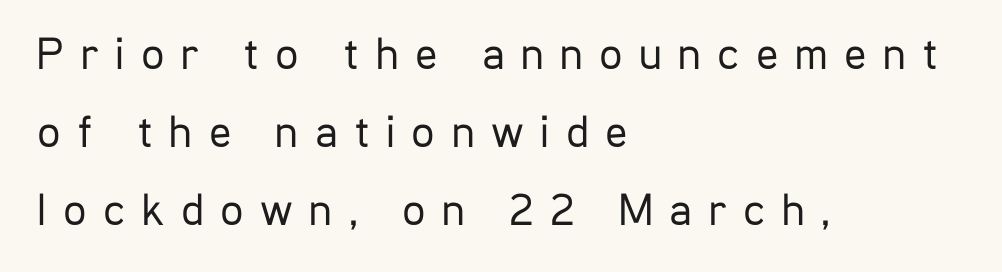
This is the regular roman posture of the typeface. Does extra space separate the letters? Yes, quite a lot of it. Summary of weight: not heavy and not bold. The rendering uses a moderate line-height, typical for paragraphs. Horizontally, the lines are justified to the leading edge only.
